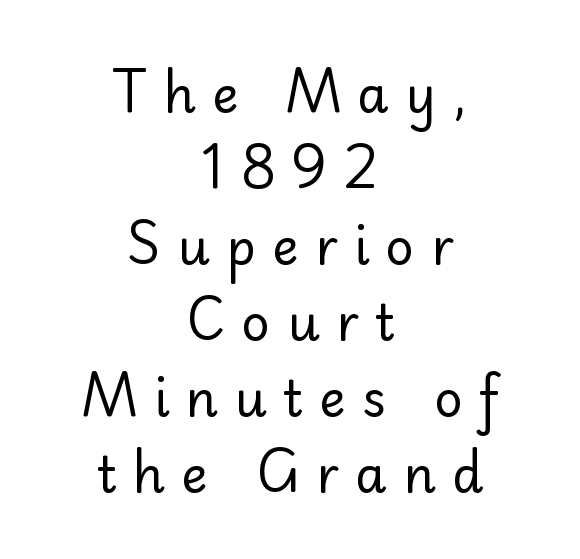
Q: Is the text bold? A: No.
Q: Is the text italic (slanted)? A: No, it is upright.
Q: Is the typeface a serif or a sans-serif typeface? A: Sans-serif.
Q: Is the text underlined? A: No.
Q: How is the paragraph aligned? A: Centered.
Q: Is the spacing between letters normal or unusually wide? A: Unusually wide.
Q: Is the spacing between lines tight, normal or loose? A: Normal.
Q: Width (condensed, normal, or wide)? A: Normal.
Q: Stroke contrast? A: Low.
Q: x-height? A: Small.
Q: Monospaced? A: No.
